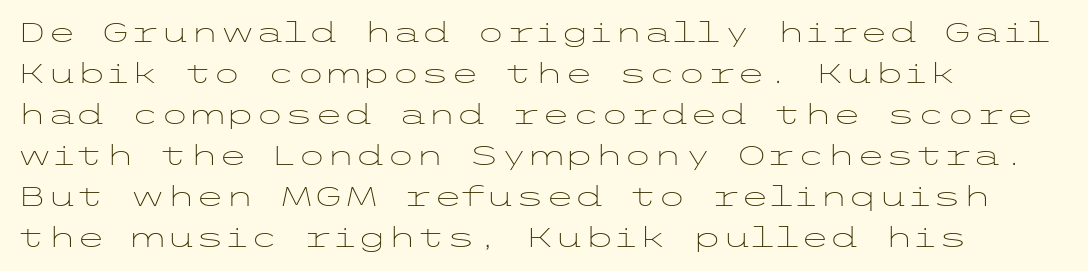
The image shows 27 px text type, upright; set left-aligned, normal line spacing (1.52x), normal letter spacing, not underlined.
